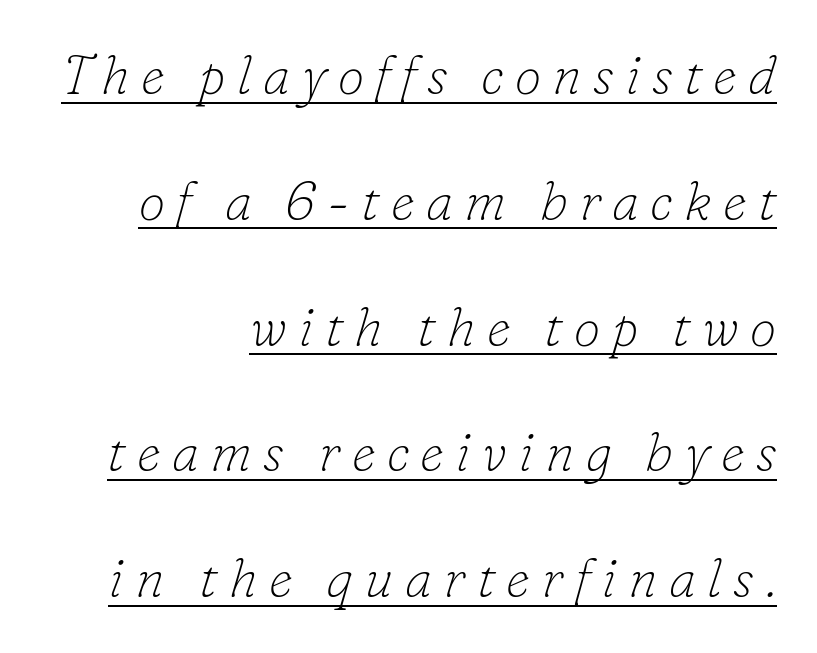
The compositor pushed each line to the right boundary. Tracking value appears strongly positive — letters spread wide. Posture: slanted. A typesetter would label this face a serif. The face used here is proportionally spaced, like ordinary book or web type. The glyphs are accompanied by a horizontal stroke just below them.
